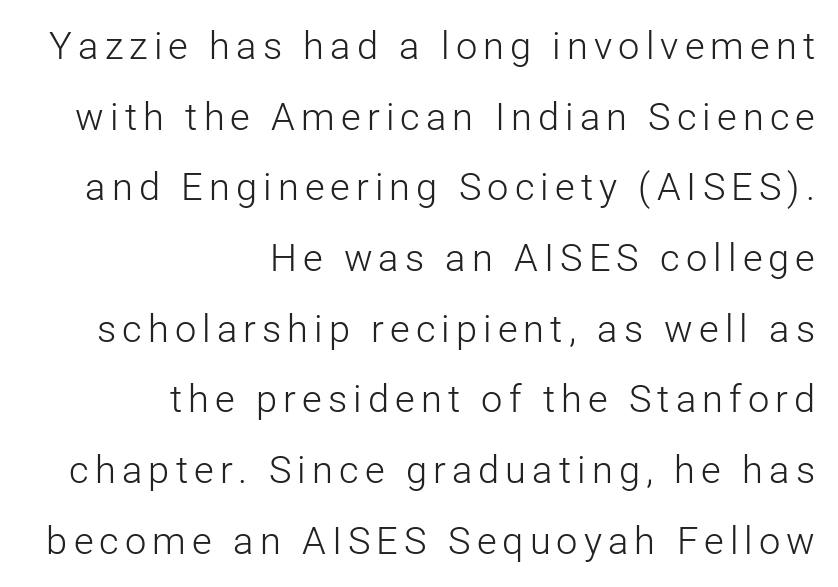
{"serif": "no", "italic": "no", "bold": "no", "weight": "light", "width": "normal", "stroke_contrast": "low", "x_height": "medium", "monospaced": "no", "underline": "no", "align": "right", "line_spacing_ratio": 1.86, "glyph_px": 38}
